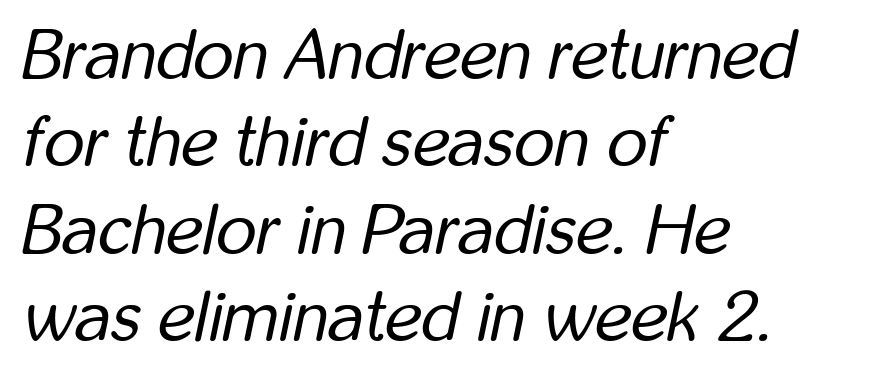
Q: Is the text bold? A: No.
Q: Is the text italic (slanted)? A: Yes, it leans right by about 12 degrees.
Q: Is the text underlined? A: No.
Q: How is the paragraph aligned? A: Left-aligned.
Q: Is the spacing between letters normal or unusually wide? A: Normal.
Q: Is the spacing between lines tight, normal or loose? A: Normal.
Q: Width (condensed, normal, or wide)? A: Condensed.
Q: Stroke contrast? A: Low.
Q: x-height? A: Medium.
Q: Monospaced? A: No.
